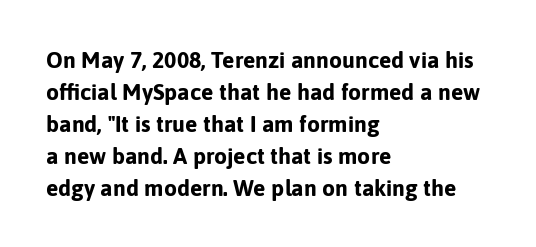
Q: Is the text bold? A: Yes.
Q: Is the text italic (slanted)? A: No, it is upright.
Q: Is the text underlined? A: No.
Q: How is the paragraph aligned? A: Left-aligned.
Q: Is the spacing between letters normal or unusually wide? A: Normal.
Q: Is the spacing between lines tight, normal or loose? A: Normal.
